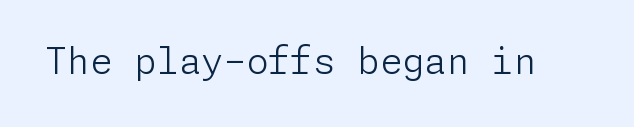
Q: Is the text bold? A: No.
Q: Is the text italic (slanted)? A: No, it is upright.
Q: Is the typeface a serif or a sans-serif typeface? A: Sans-serif.
Q: Is the text underlined? A: No.
Q: Is the spacing between letters normal or unusually wide? A: Normal.
Q: Width (condensed, normal, or wide)? A: Normal.
Q: Stroke contrast? A: Low.
Q: x-height? A: Medium.
